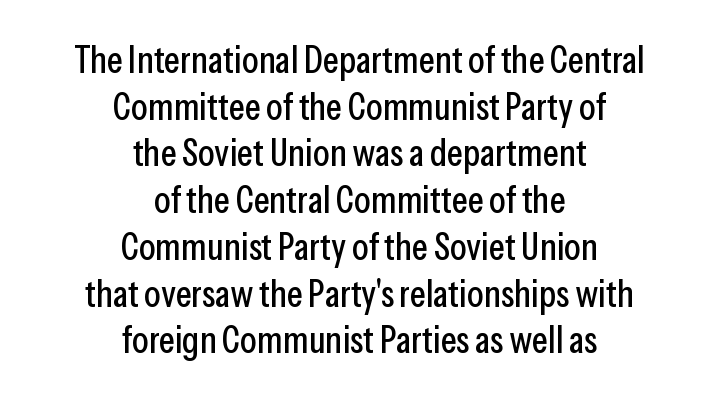
Q: Is the text italic (slanted)? A: No, it is upright.
Q: Is the typeface a serif or a sans-serif typeface? A: Sans-serif.
Q: Is the text underlined? A: No.
Q: How is the paragraph aligned? A: Centered.
Q: Is the spacing between letters normal or unusually wide? A: Normal.
Q: Width (condensed, normal, or wide)? A: Condensed.
Q: Stroke contrast? A: Low.
Q: x-height? A: Medium.
Q: Monospaced? A: No.
